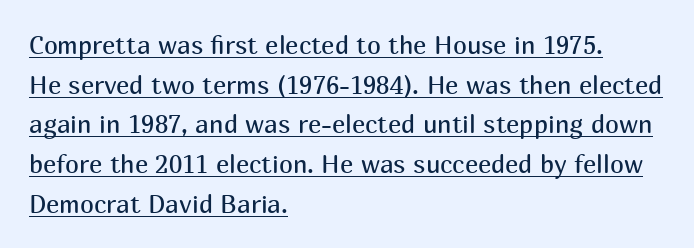
Teacher's note: observe the even left margin — that is flush-left alignment. Notice how a bar underscores the lettering throughout. Is there any slant? The stems are plumb. The rendering keeps characters at their native spacing. If you measured baseline to baseline, you'd find a middling distance.
